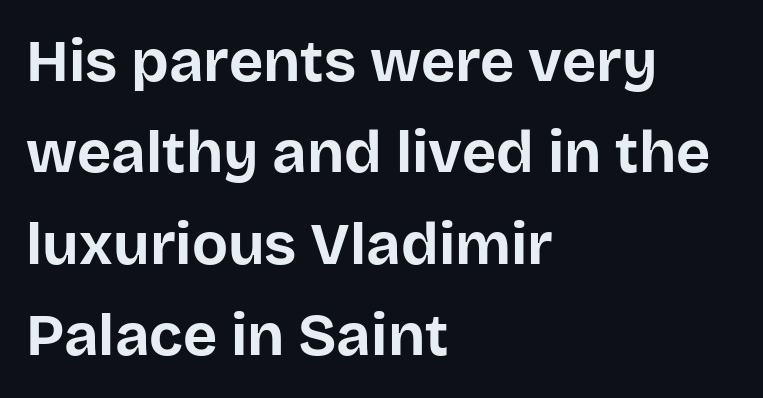
{"serif": "no", "italic": "no", "bold": "yes", "weight": "bold", "width": "normal", "stroke_contrast": "low", "x_height": "large", "monospaced": "no", "underline": "no", "align": "left", "line_spacing": "normal", "line_spacing_ratio": 1.55, "letter_spacing": "normal", "letter_spacing_em": 0.0, "glyph_px": 59}
